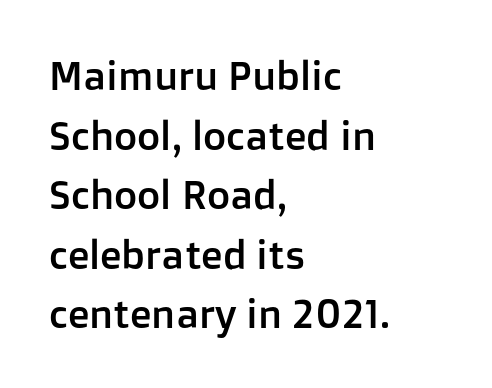
{"serif": "no", "italic": "no", "width": "normal", "stroke_contrast": "low", "x_height": "medium", "monospaced": "no", "underline": "no", "align": "left", "line_spacing": "normal", "line_spacing_ratio": 1.49, "letter_spacing": "normal", "letter_spacing_em": 0.0, "glyph_px": 40}
